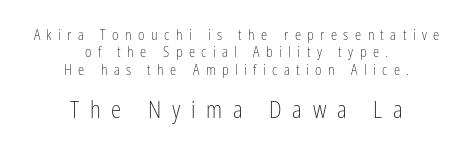
{"italic": "no", "bold": "no", "underline": "no", "align": "center", "line_spacing": "normal", "line_spacing_ratio": 1.25, "letter_spacing": "wide", "letter_spacing_em": 0.46, "larger_block": "second", "size_ratio": 1.64, "glyph_px": 23}
